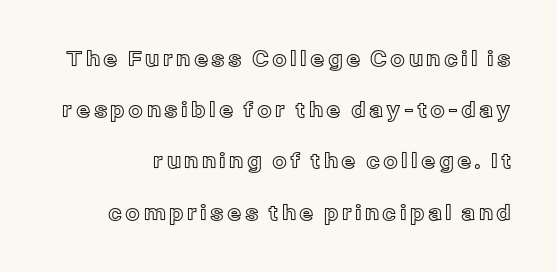
{"italic": "no", "underline": "no", "line_spacing": "loose", "line_spacing_ratio": 2.44, "glyph_px": 21}
